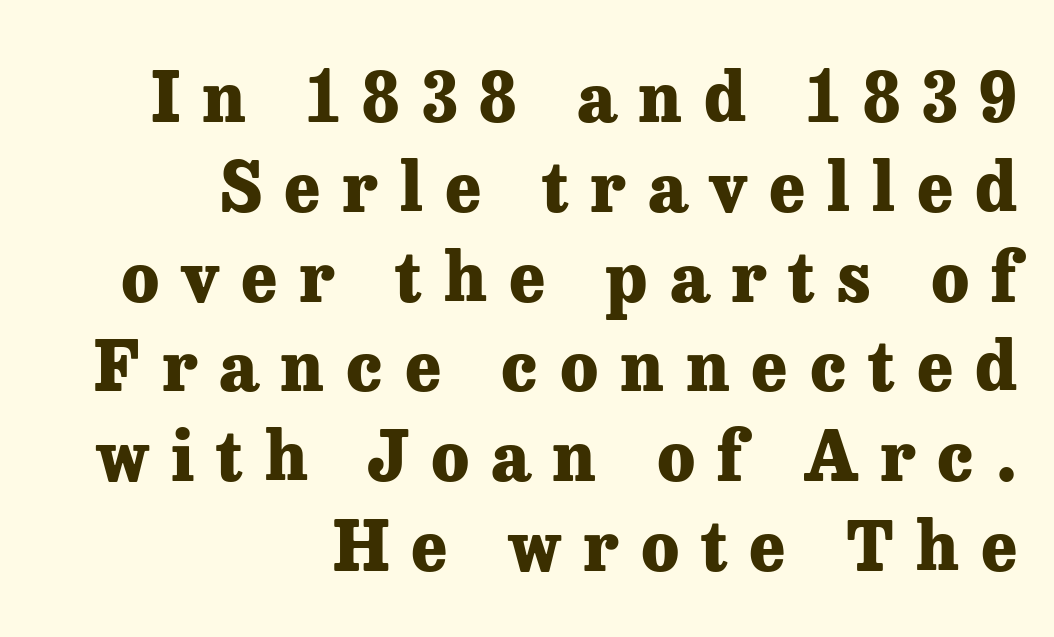
Q: Is the text bold? A: Yes.
Q: Is the text italic (slanted)? A: No, it is upright.
Q: Is the typeface a serif or a sans-serif typeface? A: Serif.
Q: Is the text underlined? A: No.
Q: How is the paragraph aligned? A: Right-aligned.
Q: Is the spacing between letters normal or unusually wide? A: Unusually wide.
Q: Is the spacing between lines tight, normal or loose? A: Normal.
Q: Width (condensed, normal, or wide)? A: Normal.
Q: Stroke contrast? A: Low.
Q: x-height? A: Medium.
Q: Monospaced? A: No.
